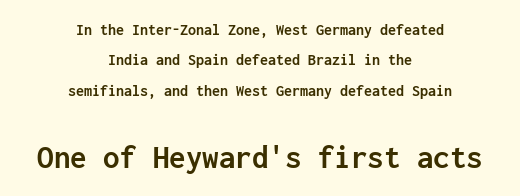
Quick note: underline off. Loosely led — the rows are spread out. The tracking reads as untouched default to a designer's eye. Caption: bold face, heavy strokes. The face used here appears at its bigger size in the lower chunk.
